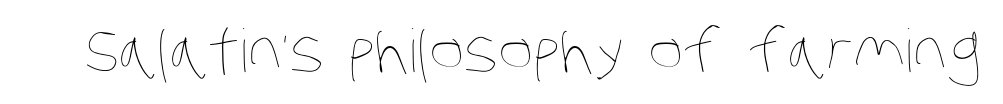
The image shows 59 px thin, condensed type; set normal letter spacing, not underlined; low stroke contrast and a large x-height.
